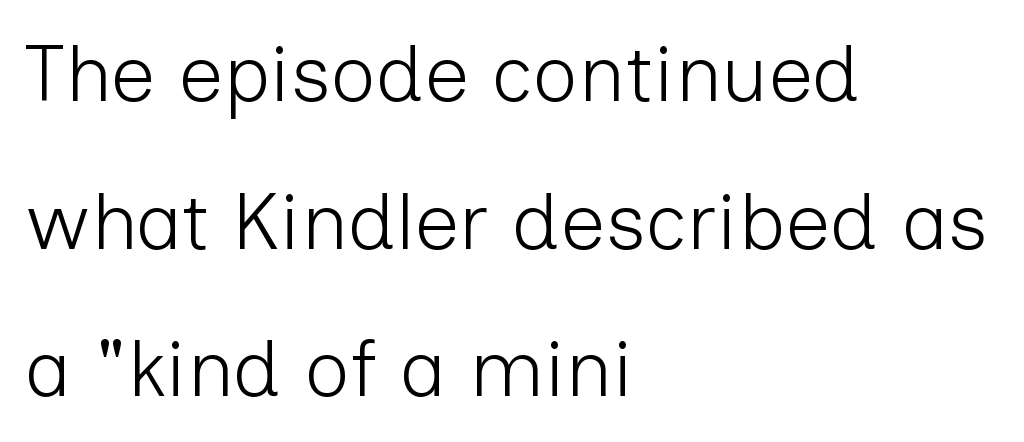
The image shows 79 px light sans-serif type, upright; set left-aligned, line spacing 1.87x, normal letter spacing, not underlined; low stroke contrast and a medium x-height.
